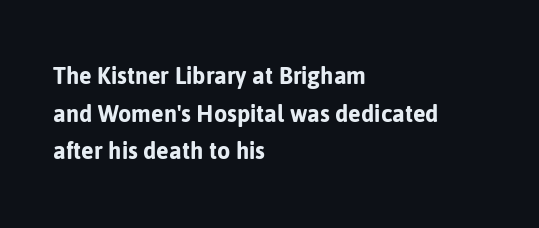
Plain, unruled lines of type. The lines in this sample share a left origin and differ only in where they stop. The specimen reads as upright at a glance. Letter spacing: default. If you measured baseline to baseline, you'd find a middling distance.
